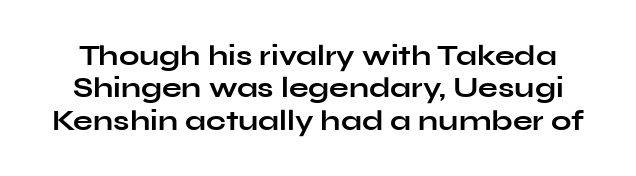
{"serif": "no", "italic": "no", "bold": "yes", "weight": "bold", "width": "wide", "stroke_contrast": "low", "x_height": "medium", "monospaced": "no", "underline": "no", "line_spacing": "tight", "line_spacing_ratio": 1.12, "letter_spacing": "normal", "letter_spacing_em": 0.0, "glyph_px": 29}
